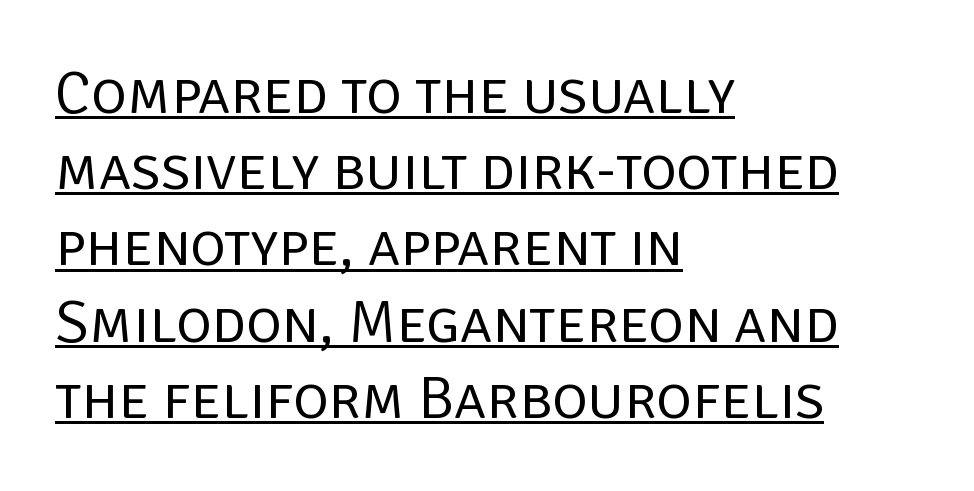
The image shows 61 px regular-weight sans-serif type, upright; set left-aligned, normal line spacing (1.25x), normal letter spacing, underlined; low stroke contrast and a large x-height.
